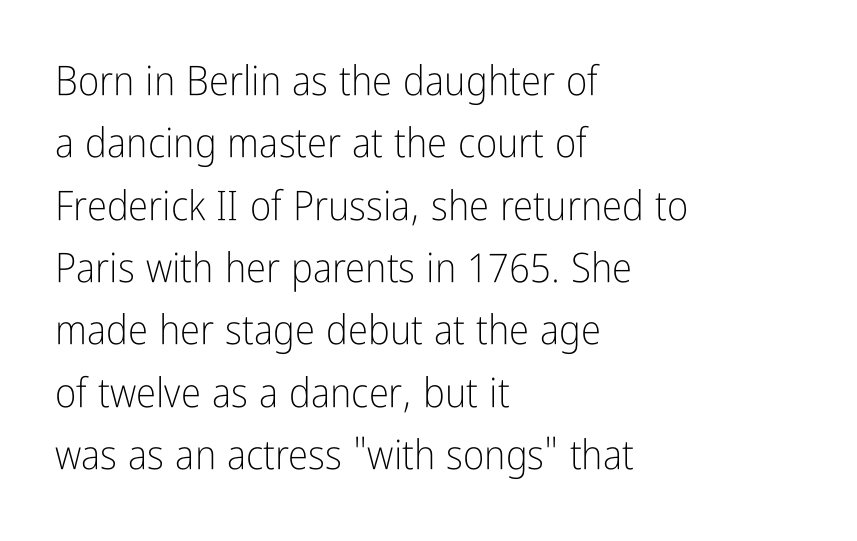
The image shows 41 px light, condensed sans-serif type, upright; set left-aligned, normal line spacing (1.52x), normal letter spacing, not underlined; low stroke contrast and a medium x-height.
